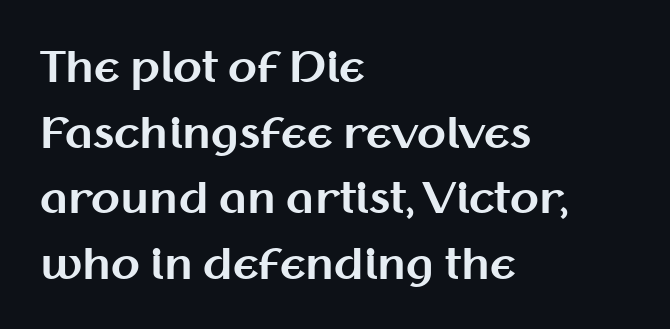
Q: Is the text bold? A: Yes.
Q: Is the text italic (slanted)? A: No, it is upright.
Q: Is the typeface a serif or a sans-serif typeface? A: Sans-serif.
Q: Is the text underlined? A: No.
Q: How is the paragraph aligned? A: Left-aligned.
Q: Is the spacing between letters normal or unusually wide? A: Normal.
Q: Is the spacing between lines tight, normal or loose? A: Normal.
Q: Width (condensed, normal, or wide)? A: Normal.
Q: Stroke contrast? A: Medium.
Q: x-height? A: Medium.
Q: Monospaced? A: No.
